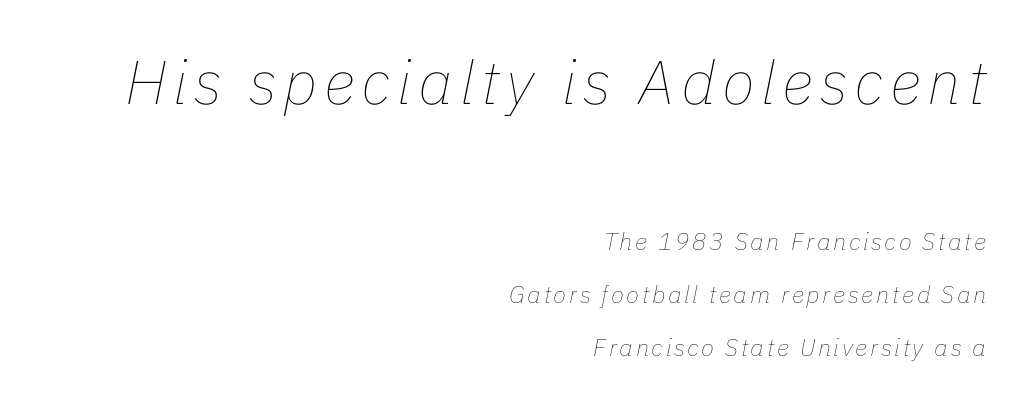
The compositor pushed each line to the right boundary. Is the type heavy? It reads as light-to-regular instead. Characters are canted at an angle relative to the baseline's perpendicular. Summary of vertical rhythm: relaxed, with wide interline spacing.
